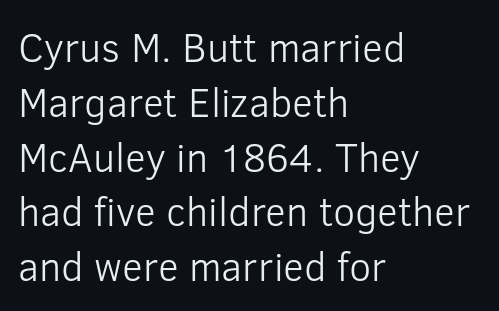
{"serif": "no", "italic": "no", "bold": "no", "weight": "light", "width": "normal", "stroke_contrast": "low", "x_height": "medium", "monospaced": "no", "underline": "no", "align": "left", "line_spacing": "normal", "line_spacing_ratio": 1.37, "letter_spacing": "normal", "letter_spacing_em": 0.0, "glyph_px": 40}
